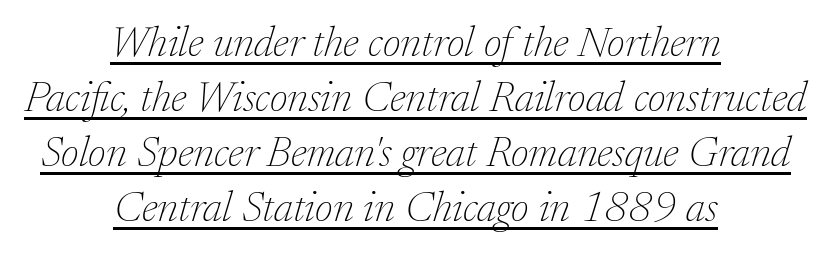
The image shows 43 px thin serif type, italic (leaning right); set centered, normal line spacing (1.28x), normal letter spacing, underlined; low stroke contrast and a medium x-height.
